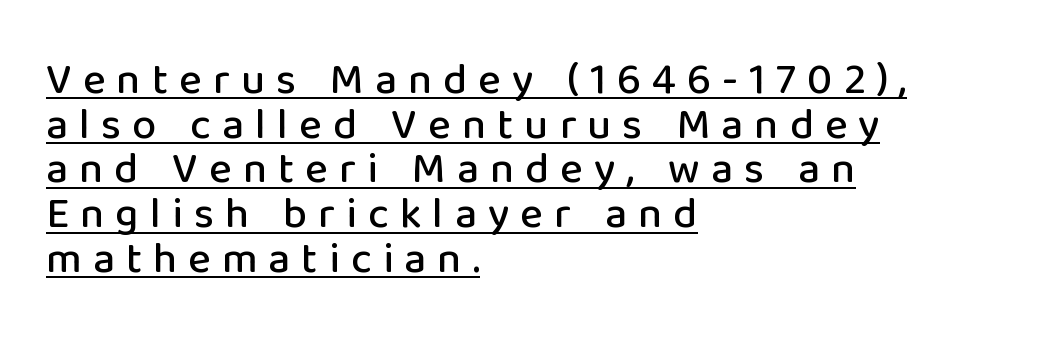
The image shows 43 px sans-serif type, upright; set left-aligned, tight line spacing (1.04x), unusually wide letter spacing (+0.26 em), underlined; low stroke contrast and a medium x-height.
